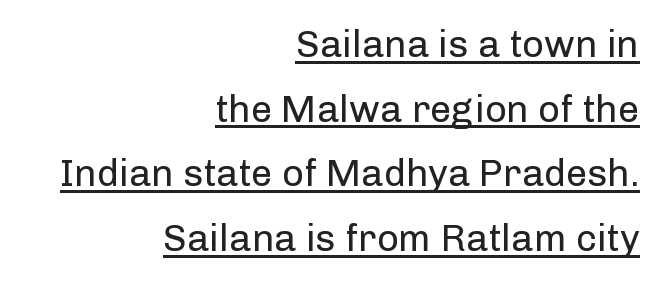
The image shows 38 px regular-weight sans-serif type, upright; set right-aligned, normal line spacing (1.7x), normal letter spacing, underlined; low stroke contrast and a medium x-height.
